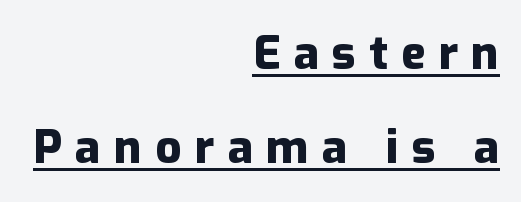
Is this a fixed-width face? No — the glyphs have proportional, varying widths. Caption: expanded tracking, letters set apart. The lines in this sample share a right terminus and differ only in where they begin. You'd pick this weight for a headline — it's a proper bold. The type family on display is of the sans-serif kind.
